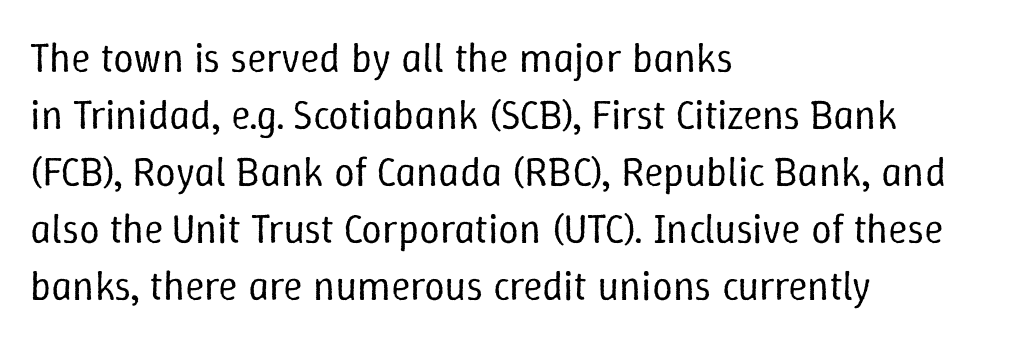
The image shows 41 px regular-weight type, upright; set left-aligned, normal line spacing (1.39x), normal letter spacing, not underlined; low stroke contrast and a medium x-height.
